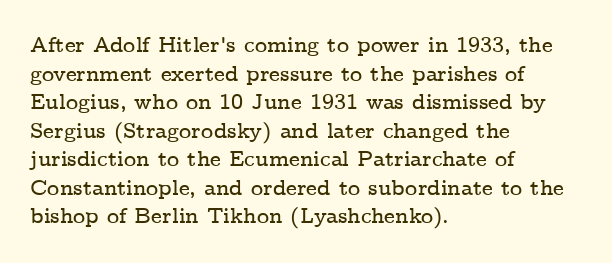
The image shows 21 px text type, upright; set left-aligned, normal line spacing (1.36x), normal letter spacing, not underlined.
